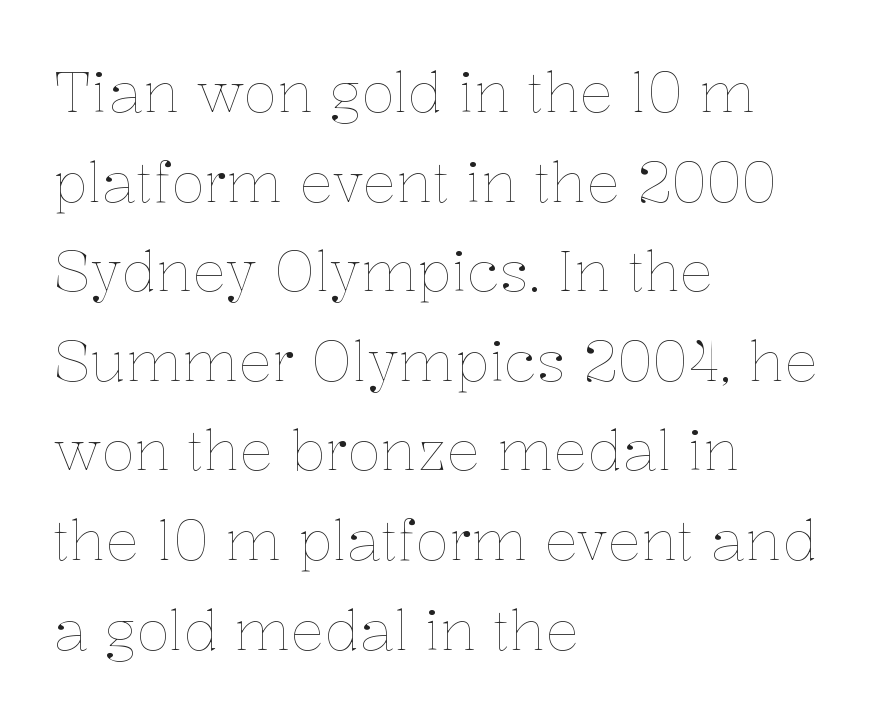
Q: Is the text bold? A: No.
Q: Is the text italic (slanted)? A: No, it is upright.
Q: Is the text underlined? A: No.
Q: How is the paragraph aligned? A: Left-aligned.
Q: Is the spacing between letters normal or unusually wide? A: Normal.
Q: Is the spacing between lines tight, normal or loose? A: Normal.
Q: Width (condensed, normal, or wide)? A: Normal.
Q: Stroke contrast? A: Low.
Q: x-height? A: Medium.
Q: Monospaced? A: No.
